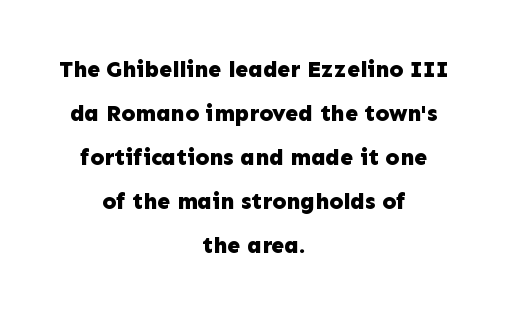
The image shows 23 px bold type, upright; set centered, loose line spacing (1.91x), normal letter spacing, not underlined.
